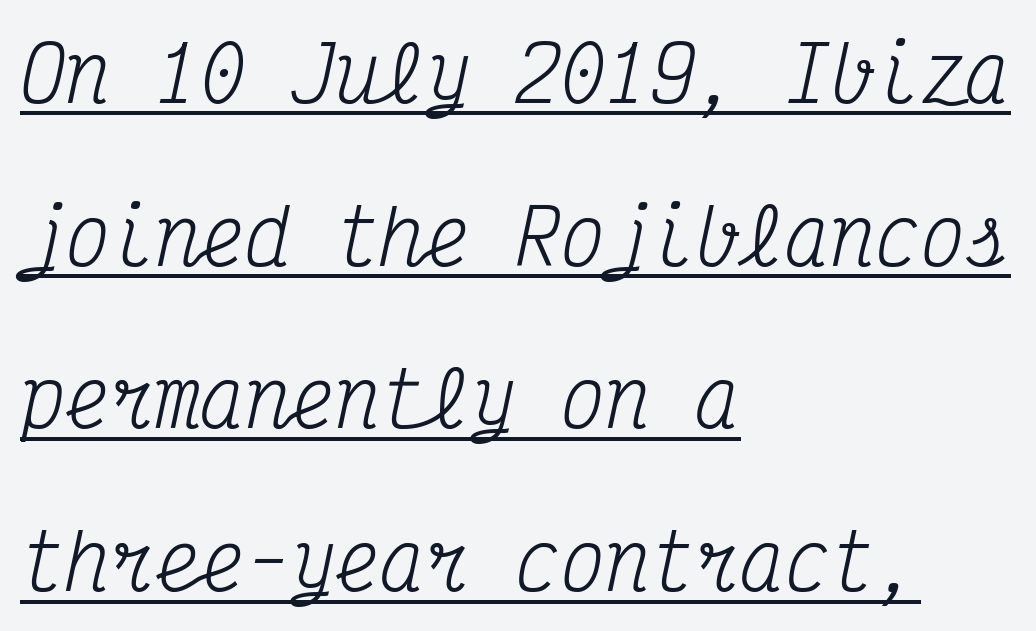
The passage is arranged the way most books set body copy — flush left. The passage shown is underscored from start to finish. The strokes are not fattened; the text isn't bold. Observe the ordinary spacing: letters are neighbours, not strangers. Italic? Definitely — the glyphs are oblique.
